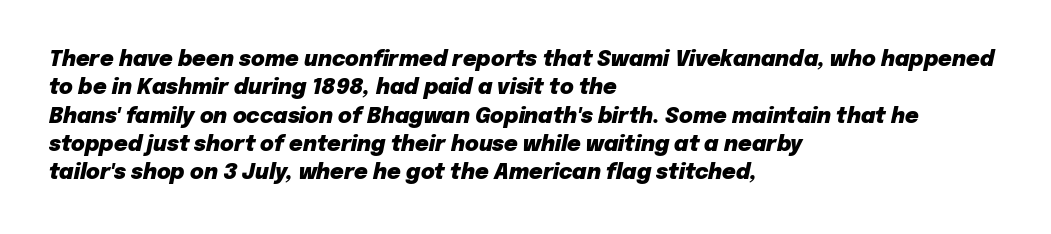
Q: Is the text bold? A: Yes.
Q: Is the text italic (slanted)? A: Yes, it leans right by about 12 degrees.
Q: Is the text underlined? A: No.
Q: How is the paragraph aligned? A: Left-aligned.
Q: Is the spacing between letters normal or unusually wide? A: Normal.
Q: Is the spacing between lines tight, normal or loose? A: Normal.
